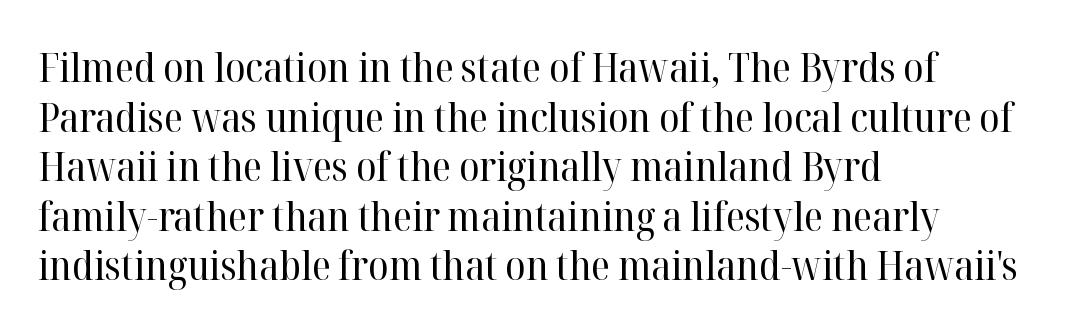
Looks like regular typesetting: each glyph gets only the width it needs. What kind of face is this? One with serifs. Standard letterfit; no display-style spreading of the glyphs. On a weight scale, this lands at 450 or below. Every row of glyphs begins at an identical x-position on the left. This is roman type, the default non-slanted kind.
